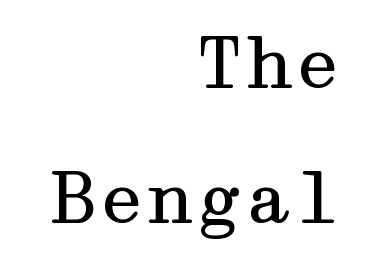
Q: Is the text bold? A: No.
Q: Is the text italic (slanted)? A: No, it is upright.
Q: Is the typeface a serif or a sans-serif typeface? A: Serif.
Q: Is the text underlined? A: No.
Q: How is the paragraph aligned? A: Right-aligned.
Q: Is the spacing between letters normal or unusually wide? A: Normal.
Q: Is the spacing between lines tight, normal or loose? A: Loose.
Q: Width (condensed, normal, or wide)? A: Wide.
Q: Stroke contrast? A: Medium.
Q: x-height? A: Medium.
